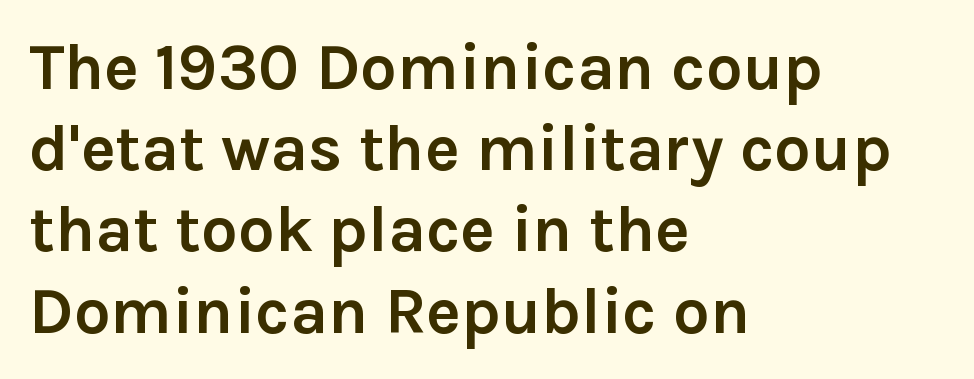
Q: Is the text bold? A: Yes.
Q: Is the text italic (slanted)? A: No, it is upright.
Q: Is the typeface a serif or a sans-serif typeface? A: Sans-serif.
Q: Is the text underlined? A: No.
Q: How is the paragraph aligned? A: Left-aligned.
Q: Is the spacing between letters normal or unusually wide? A: Normal.
Q: Is the spacing between lines tight, normal or loose? A: Normal.
Q: Width (condensed, normal, or wide)? A: Normal.
Q: Stroke contrast? A: Low.
Q: x-height? A: Medium.
Q: Monospaced? A: No.
